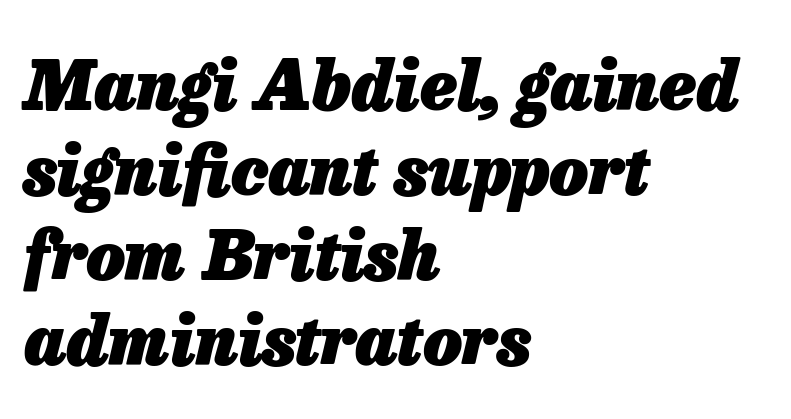
{"italic": "yes", "lean": "right", "slant_degrees": 13, "bold": "yes", "weight": "heavy", "width": "normal", "stroke_contrast": "low", "x_height": "medium", "monospaced": "no", "underline": "no", "align": "left", "line_spacing": "normal", "line_spacing_ratio": 1.25, "letter_spacing": "normal", "letter_spacing_em": 0.0, "glyph_px": 68}
